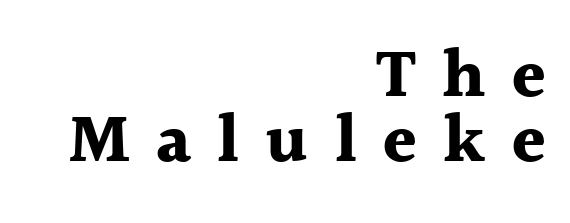
Strokes here are thick enough to call this a true bold. Classification — serif. The typesetter chose a ragged-left arrangement here. Here the designer chose a conventional face with non-uniform glyph widths. The lettering stays uniformly vertical, giving the passage a roman look. The designer dialed line spacing down below the default.
